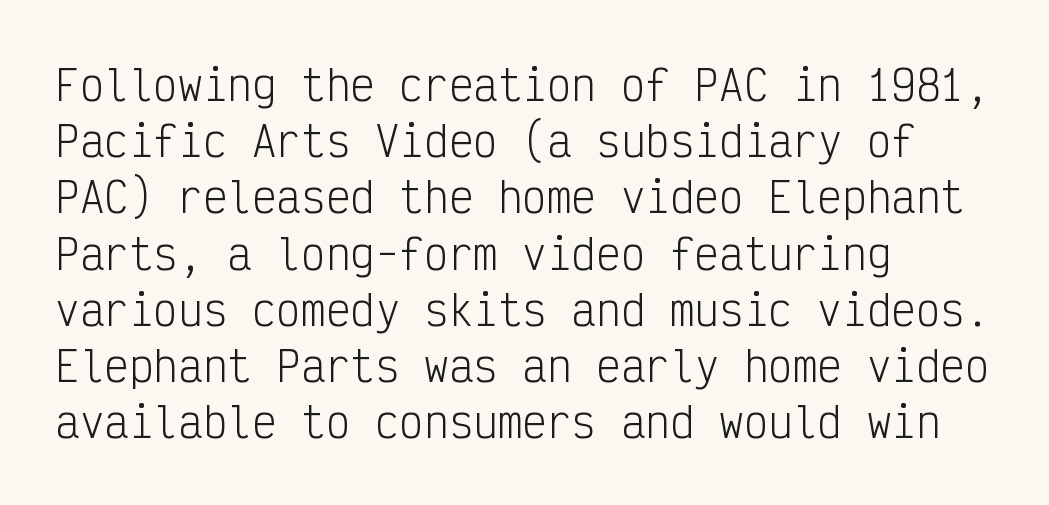
Here the designer chose a console-style face with uniform glyph widths. You can tell it's not italic because the verticals are truly vertical. The compositor pushed each line to the left boundary. Is this a heavy cut? Hardly; it is regular or lighter.
